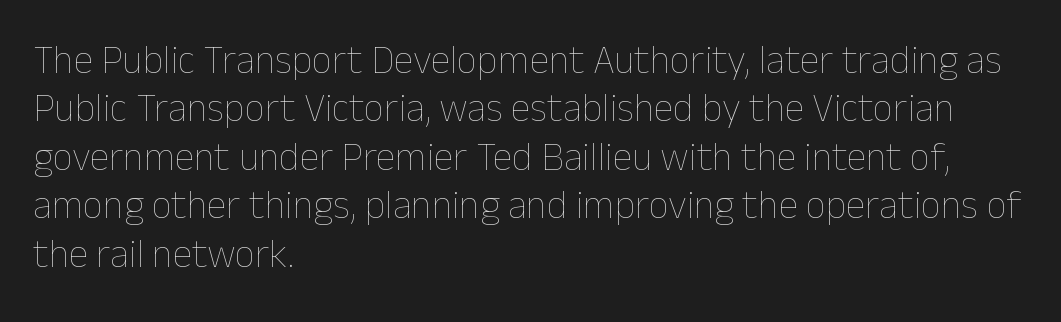
{"italic": "no", "bold": "no", "weight": "thin", "width": "normal", "stroke_contrast": "low", "x_height": "medium", "monospaced": "no", "underline": "no", "align": "left", "line_spacing_ratio": 1.21, "letter_spacing": "normal", "letter_spacing_em": 0.0, "glyph_px": 40}
